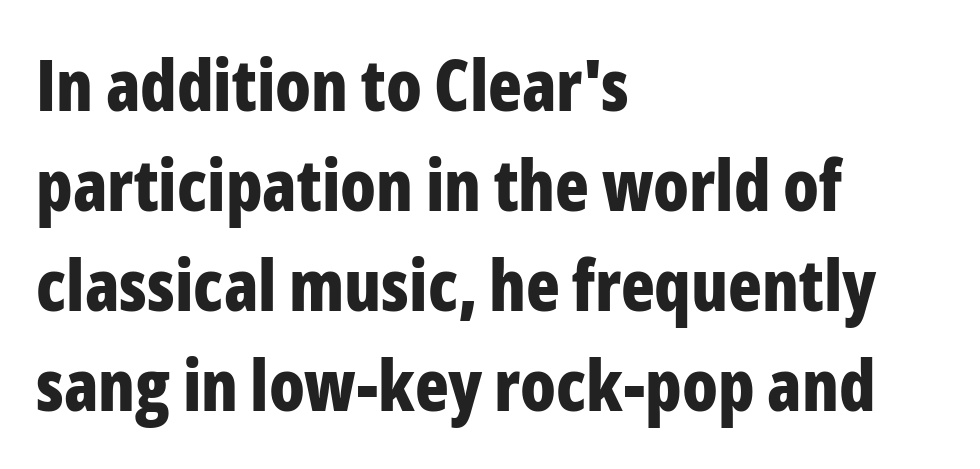
Q: Is the text bold? A: Yes.
Q: Is the text italic (slanted)? A: No, it is upright.
Q: Is the typeface a serif or a sans-serif typeface? A: Sans-serif.
Q: Is the text underlined? A: No.
Q: How is the paragraph aligned? A: Left-aligned.
Q: Is the spacing between letters normal or unusually wide? A: Normal.
Q: Is the spacing between lines tight, normal or loose? A: Normal.
Q: Width (condensed, normal, or wide)? A: Condensed.
Q: Stroke contrast? A: Low.
Q: x-height? A: Medium.
Q: Monospaced? A: No.
